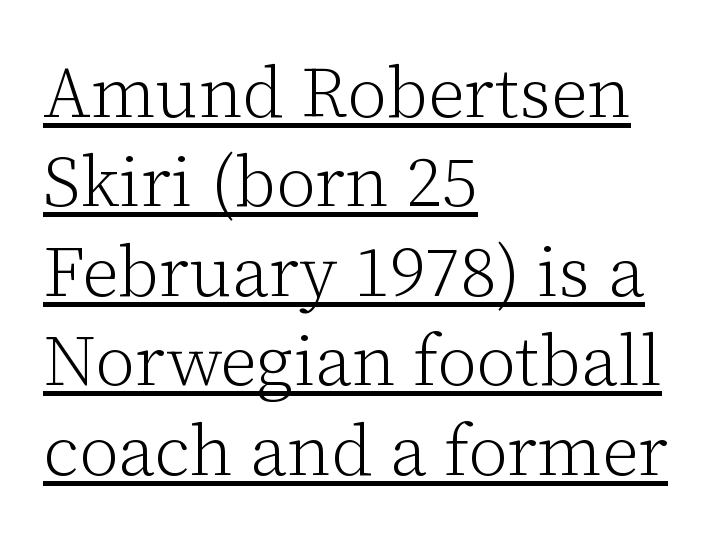
The image shows 71 px light serif type, upright; set left-aligned, normal line spacing (1.26x), normal letter spacing, underlined; low stroke contrast and a medium x-height.
